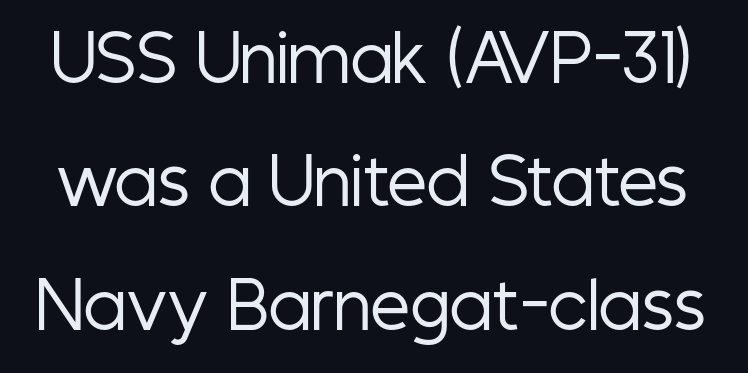
The space directly below the letters is spotless. Are there feet on the stems? There aren't — it's a sans. Proportional: the letters do not fall into vertical columns. The letters stand upright; this is a roman face. A typesetter would call this zero additional tracking. The cut favours lightness, reaching ordinary text weight at its darkest.
